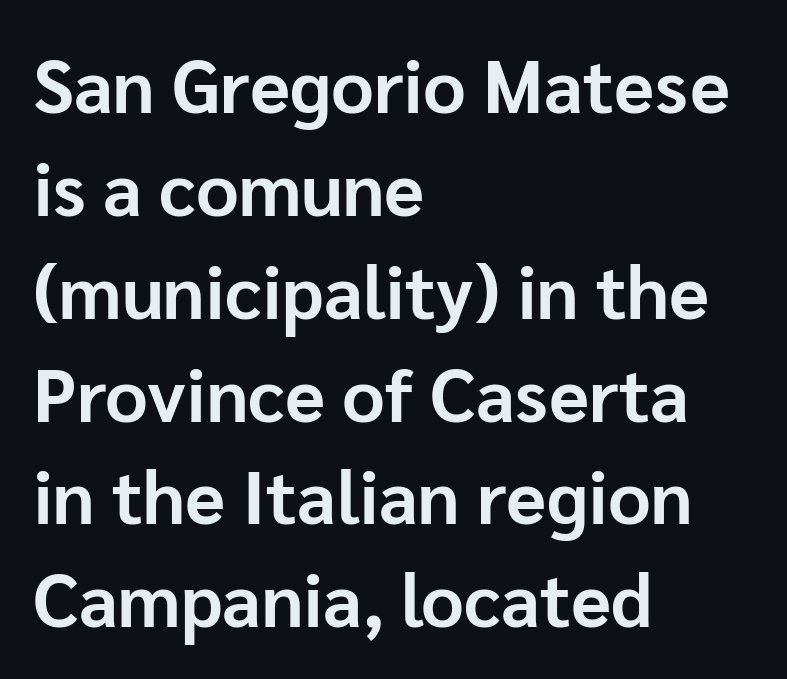
Q: Is the text bold? A: Yes.
Q: Is the text italic (slanted)? A: No, it is upright.
Q: Is the typeface a serif or a sans-serif typeface? A: Sans-serif.
Q: Is the text underlined? A: No.
Q: How is the paragraph aligned? A: Left-aligned.
Q: Is the spacing between letters normal or unusually wide? A: Normal.
Q: Is the spacing between lines tight, normal or loose? A: Normal.
Q: Width (condensed, normal, or wide)? A: Normal.
Q: Stroke contrast? A: Low.
Q: x-height? A: Medium.
Q: Monospaced? A: No.
